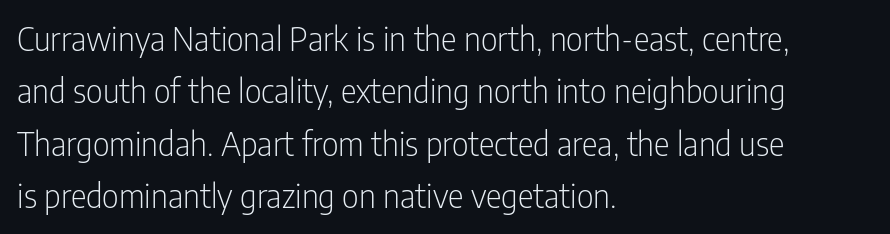
Quick note: not italic, upright. The face used here is proportionally spaced, like ordinary book or web type. Reading down the column, the eye jumps a familiar distance to each next line. Nope, no serifs anywhere on these letters.
